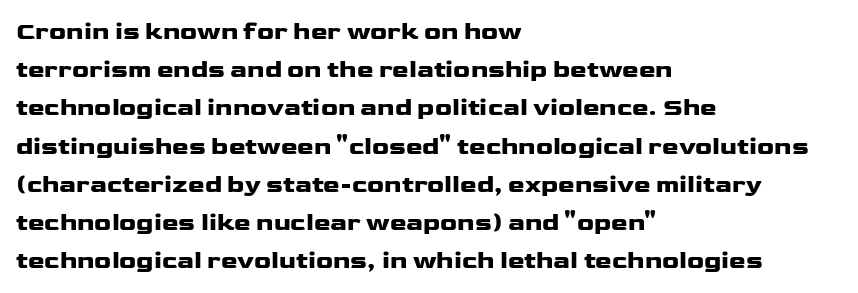
Lines of text with bare space underneath. Quick note: interline space is typical. The line texture is even and compact thanks to regular tracking. The letters stand straight up with perfectly vertical stems. I'd describe the lettering as bold — thick and assertive.
